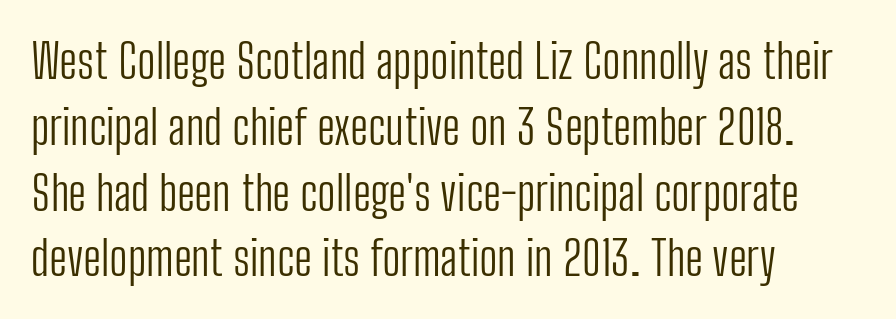
The image shows 48 px light, condensed sans-serif type, upright; set left-aligned, normal line spacing (1.37x), normal letter spacing, not underlined; low stroke contrast and a medium x-height.
